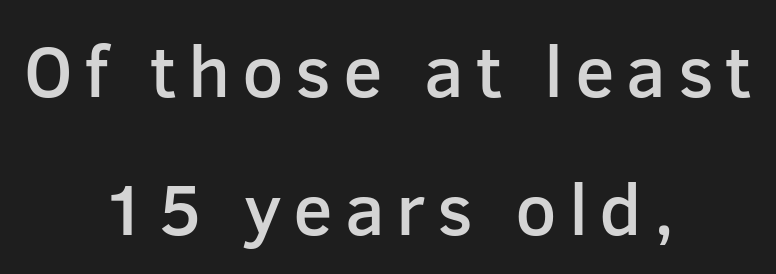
Q: Is the text bold? A: Semi-bold.
Q: Is the text italic (slanted)? A: No, it is upright.
Q: Is the typeface a serif or a sans-serif typeface? A: Sans-serif.
Q: Is the text underlined? A: No.
Q: How is the paragraph aligned? A: Centered.
Q: Width (condensed, normal, or wide)? A: Normal.
Q: Stroke contrast? A: Low.
Q: x-height? A: Medium.
Q: Monospaced? A: No.
